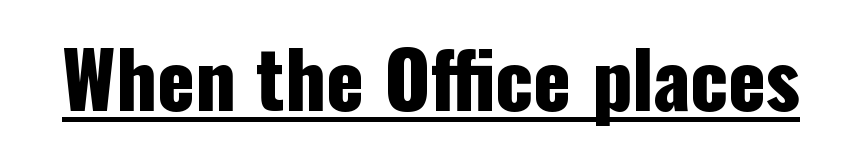
The letters stand straight up with perfectly vertical stems. This sample has the flowing, uneven cadence of proportional lettering. Glyph-to-glyph distance matches everyday printed text. Nothing sits at the stroke ends, so this counts as sans-serif.
